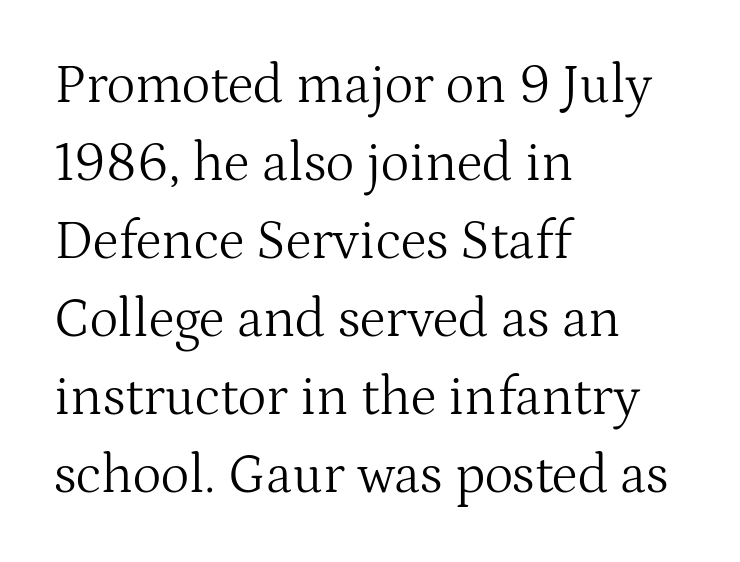
{"serif": "yes", "italic": "no", "bold": "no", "weight": "light", "width": "normal", "stroke_contrast": "medium", "x_height": "medium", "monospaced": "no", "underline": "no", "align": "left", "line_spacing": "normal", "line_spacing_ratio": 1.42, "letter_spacing": "normal", "letter_spacing_em": 0.0, "glyph_px": 55}
